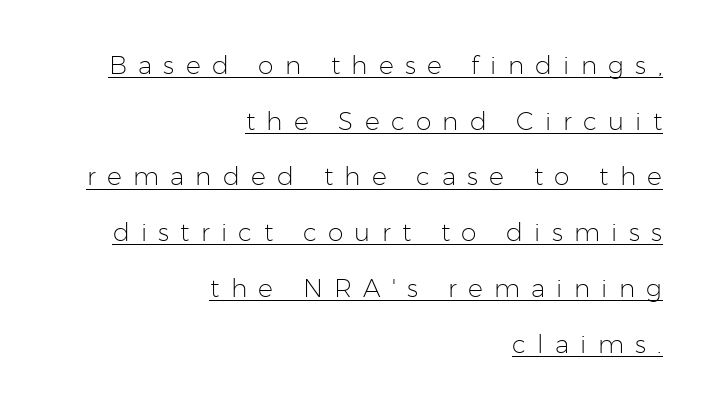
{"italic": "no", "bold": "no", "underline": "yes", "align": "right", "line_spacing": "loose", "line_spacing_ratio": 2.23, "letter_spacing": "wide", "letter_spacing_em": 0.45, "glyph_px": 25}
